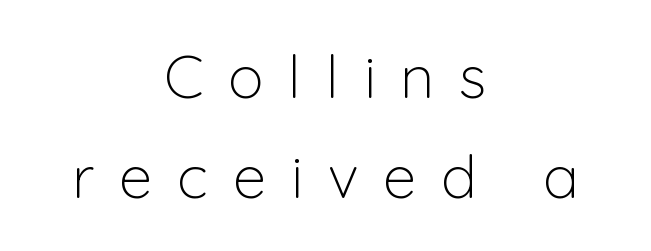
Q: Is the text bold? A: No.
Q: Is the text italic (slanted)? A: No, it is upright.
Q: Is the typeface a serif or a sans-serif typeface? A: Sans-serif.
Q: Is the text underlined? A: No.
Q: How is the paragraph aligned? A: Centered.
Q: Is the spacing between letters normal or unusually wide? A: Unusually wide.
Q: Is the spacing between lines tight, normal or loose? A: Normal.
Q: Width (condensed, normal, or wide)? A: Normal.
Q: Stroke contrast? A: Low.
Q: x-height? A: Medium.
Q: Monospaced? A: No.
